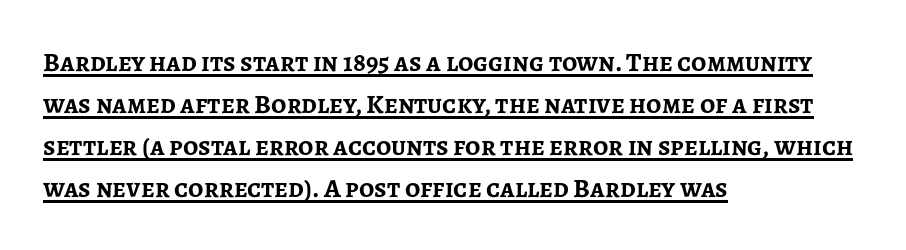
The image shows 27 px bold type, upright; set left-aligned, normal line spacing (1.55x), normal letter spacing, underlined.
